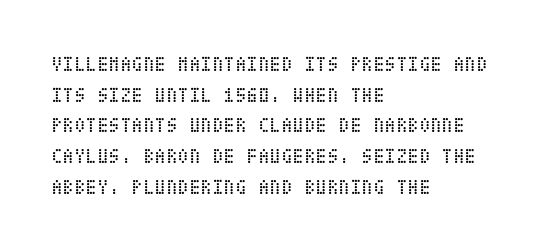
{"italic": "no", "bold": "no", "underline": "no", "align": "left", "line_spacing": "normal", "line_spacing_ratio": 1.46, "letter_spacing": "normal", "letter_spacing_em": 0.0, "glyph_px": 21}
